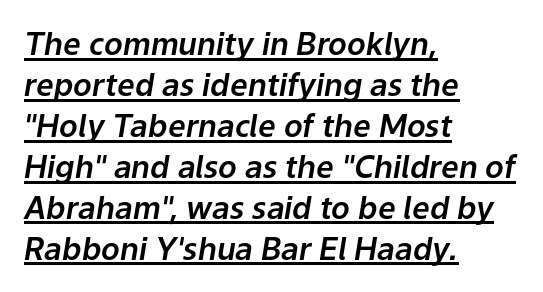
The image shows 31 px text type, italic (leaning right); set left-aligned, normal line spacing (1.32x), normal letter spacing, underlined; low stroke contrast and a medium x-height.
